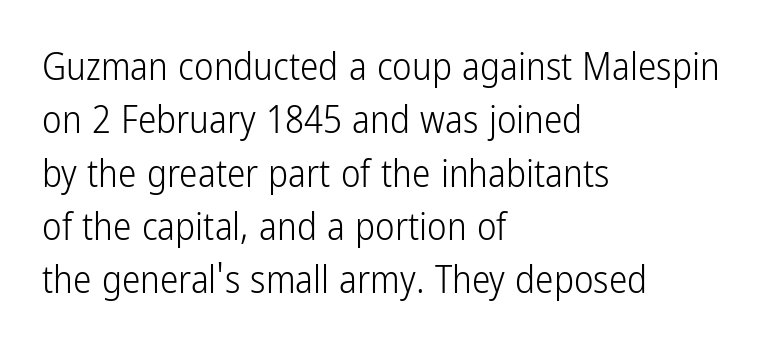
The image shows 37 px light, condensed sans-serif type, upright; set left-aligned, normal line spacing (1.44x), normal letter spacing, not underlined; low stroke contrast and a medium x-height.
